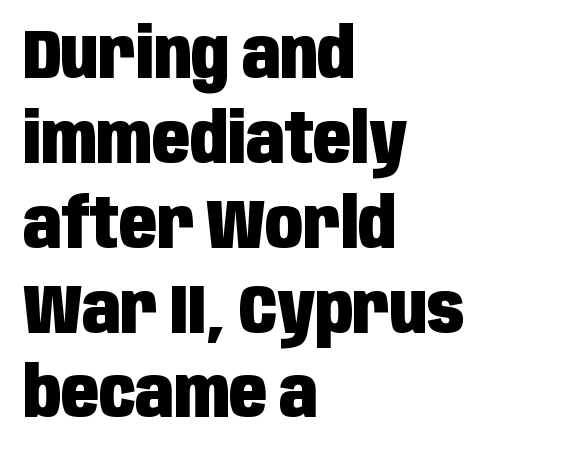
Q: Is the text bold? A: Yes.
Q: Is the text italic (slanted)? A: No, it is upright.
Q: Is the typeface a serif or a sans-serif typeface? A: Sans-serif.
Q: Is the text underlined? A: No.
Q: How is the paragraph aligned? A: Left-aligned.
Q: Is the spacing between letters normal or unusually wide? A: Normal.
Q: Width (condensed, normal, or wide)? A: Condensed.
Q: Stroke contrast? A: Low.
Q: x-height? A: Large.
Q: Monospaced? A: No.
